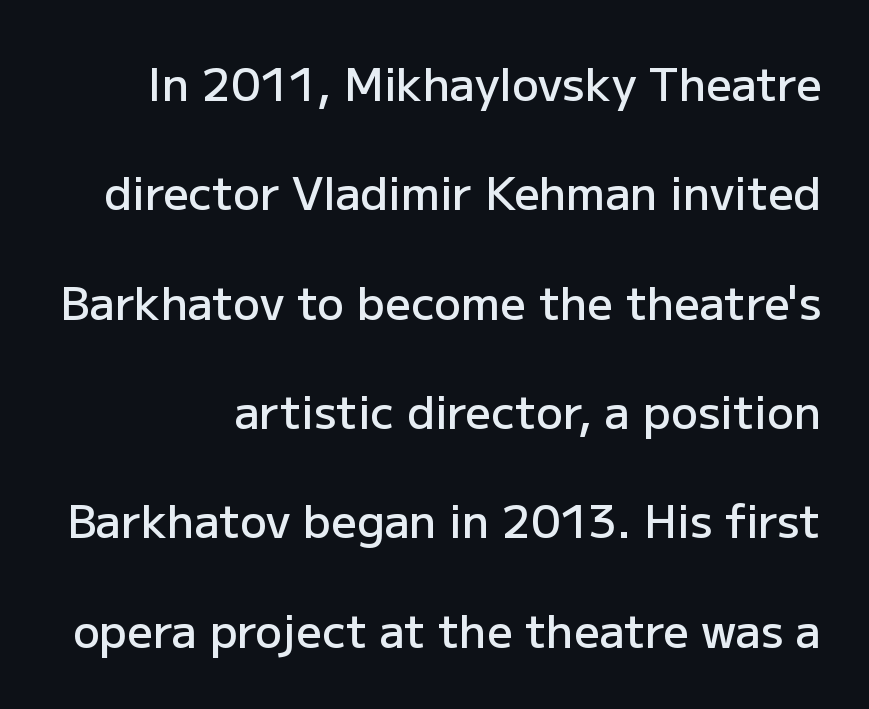
{"serif": "no", "italic": "no", "bold": "semi", "weight": "semibold", "width": "normal", "stroke_contrast": "low", "x_height": "medium", "monospaced": "no", "underline": "no", "line_spacing": "loose", "line_spacing_ratio": 2.43, "letter_spacing": "normal", "letter_spacing_em": 0.0, "glyph_px": 45}
